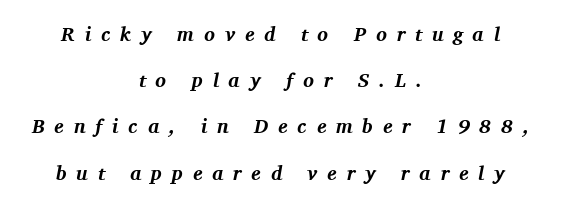
The image shows 20 px bold type, italic (leaning right); set centered, loose line spacing (2.31x), unusually wide letter spacing (+0.49 em), not underlined.
